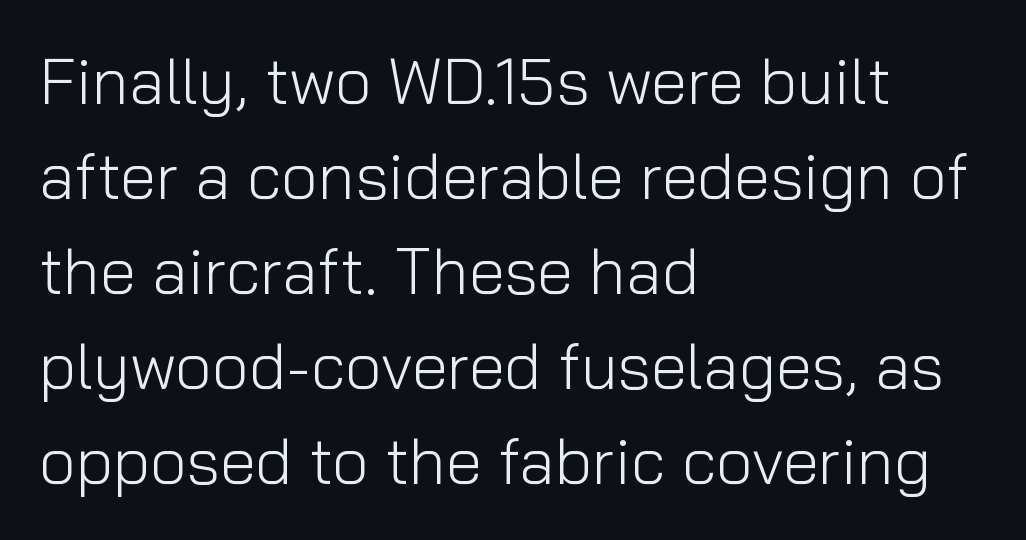
Underlining? Definitely not there. Spacing between characters is what you'd get straight out of the box. Left-aligned paragraph, ragged on the right. Vertical spacing — default. This sample has the flowing, uneven cadence of proportional lettering. It's the straight-up-and-down kind of type.
